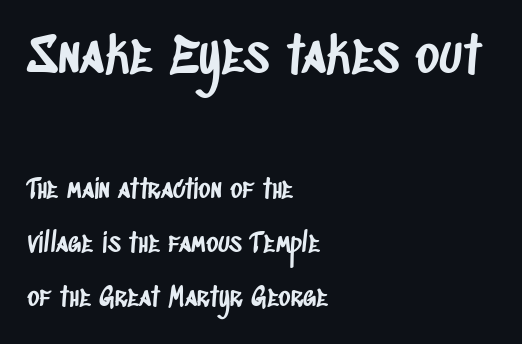
Q: Is the typeface a serif or a sans-serif typeface? A: Sans-serif.
Q: Is the text underlined? A: No.
Q: How is the paragraph aligned? A: Left-aligned.
Q: Is the spacing between letters normal or unusually wide? A: Normal.
Q: Is the spacing between lines tight, normal or loose? A: Loose.
Q: Which block of text is set in a larger size, the first (top) or the second (bottom)? A: The first (top) one.
Q: Width (condensed, normal, or wide)? A: Condensed.
Q: Stroke contrast? A: Low.
Q: x-height? A: Large.
Q: Monospaced? A: No.
